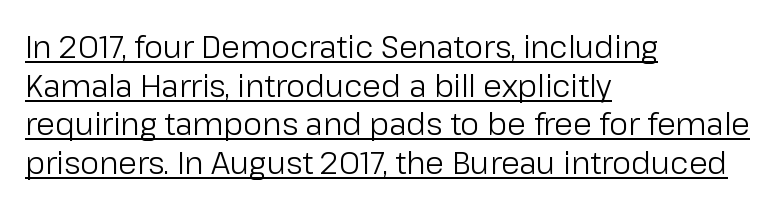
Q: Is the text bold? A: No.
Q: Is the text italic (slanted)? A: No, it is upright.
Q: Is the typeface a serif or a sans-serif typeface? A: Sans-serif.
Q: Is the text underlined? A: Yes.
Q: How is the paragraph aligned? A: Left-aligned.
Q: Is the spacing between letters normal or unusually wide? A: Normal.
Q: Is the spacing between lines tight, normal or loose? A: Normal.
Q: Width (condensed, normal, or wide)? A: Normal.
Q: Stroke contrast? A: Low.
Q: x-height? A: Medium.
Q: Monospaced? A: No.
